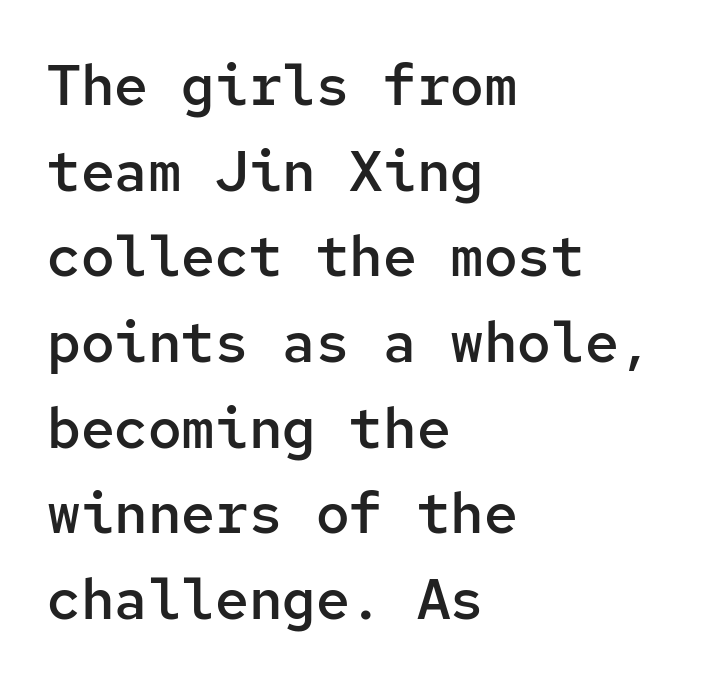
{"serif": "no", "italic": "no", "bold": "semi", "weight": "semibold", "width": "normal", "stroke_contrast": "low", "x_height": "medium", "monospaced": "yes", "underline": "no", "align": "left", "line_spacing": "normal", "line_spacing_ratio": 1.53, "letter_spacing": "normal", "letter_spacing_em": 0.0, "glyph_px": 56}
